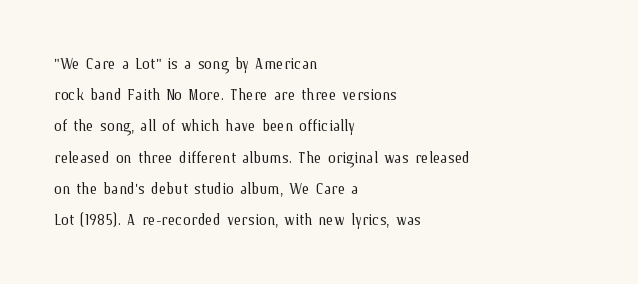
Between one letter and the next there's only the usual sliver of space. Letters rest on an invisible, unmarked baseline. Does the copy run flush right? No — it runs flush left. Nothing heavy about these letters — not bold at all.
